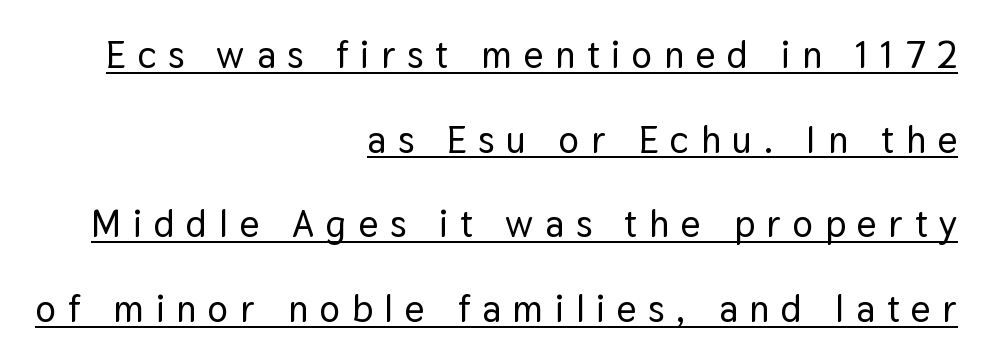
The rendering uses a large line-height, opening up the rows. Display-style spreading of the glyphs; the letterfit is very open. Students, observe the line beneath the letters — that is underlining. You could not count columns in this text — the font is proportionally spaced.
